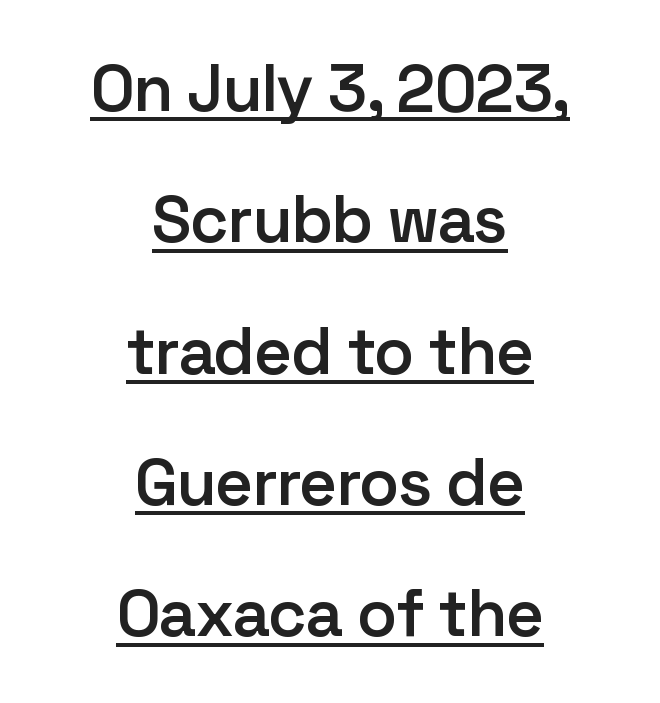
Q: Is the text bold? A: Semi-bold.
Q: Is the text italic (slanted)? A: No, it is upright.
Q: Is the typeface a serif or a sans-serif typeface? A: Sans-serif.
Q: Is the text underlined? A: Yes.
Q: How is the paragraph aligned? A: Centered.
Q: Is the spacing between letters normal or unusually wide? A: Normal.
Q: Is the spacing between lines tight, normal or loose? A: Loose.
Q: Width (condensed, normal, or wide)? A: Normal.
Q: Stroke contrast? A: Low.
Q: x-height? A: Medium.
Q: Monospaced? A: No.
